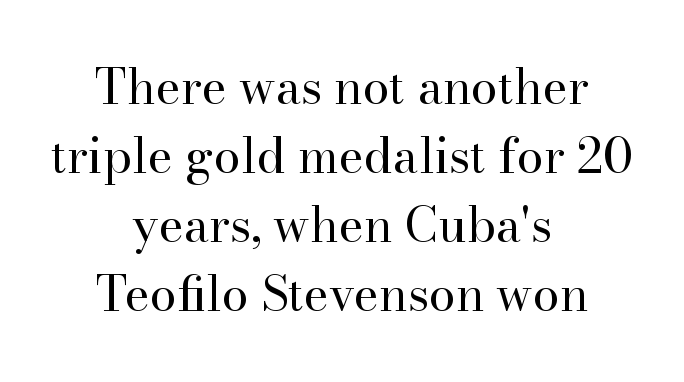
I'd call this a serif setting — the letters wear small feet. Is the block centered? Yes — each line is placed symmetrically about the middle. No letter is thick-stroked: the sample isn't bold. Vertically, the passage feels balanced, rows spaced as you'd expect.
